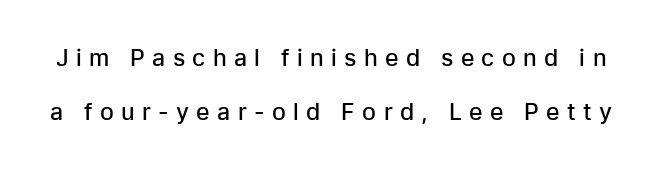
The image shows 23 px text type, upright; set loose line spacing (2.34x), unusually wide letter spacing (+0.32 em), not underlined.
